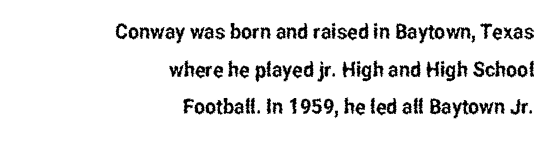
Glance below the letters and you will spot only blank space. There is no visible air inserted between adjacent glyphs. Reading down the block, your eye finds every line finishing at a fixed right position. It's the straight-up-and-down kind of type.
